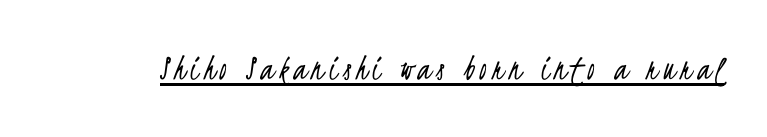
Q: Is the text bold? A: No.
Q: Is the typeface a serif or a sans-serif typeface? A: Sans-serif.
Q: Is the text underlined? A: Yes.
Q: Width (condensed, normal, or wide)? A: Condensed.
Q: Stroke contrast? A: Low.
Q: x-height? A: Small.
Q: Monospaced? A: No.
